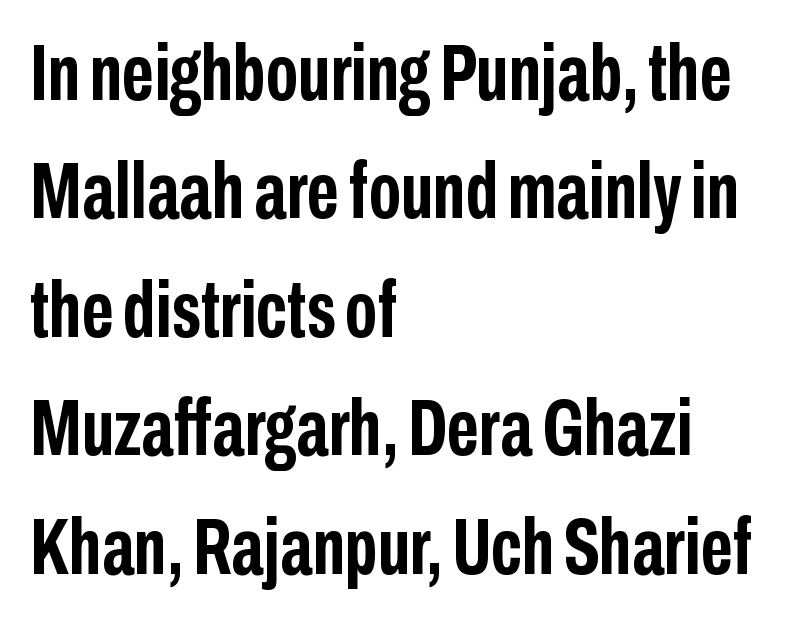
The image shows 79 px semibold, condensed sans-serif type, upright; set left-aligned, normal line spacing (1.5x), normal letter spacing, not underlined; low stroke contrast and a medium x-height.
